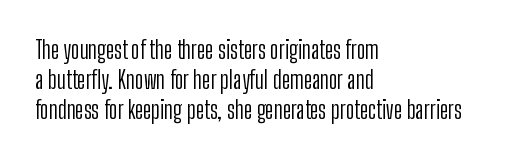
{"italic": "no", "bold": "no", "underline": "no", "align": "left", "line_spacing_ratio": 1.24, "letter_spacing": "normal", "letter_spacing_em": 0.0, "glyph_px": 24}
